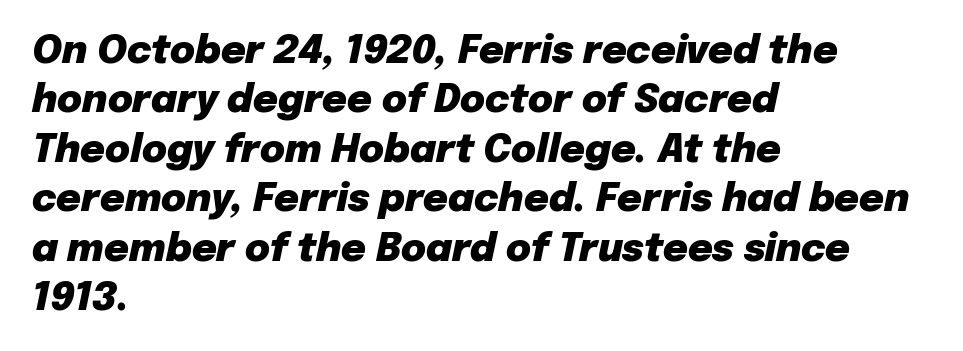
{"italic": "yes", "lean": "right", "slant_degrees": 12, "bold": "yes", "weight": "heavy", "width": "normal", "stroke_contrast": "low", "x_height": "medium", "monospaced": "no", "underline": "no", "align": "left", "line_spacing": "normal", "line_spacing_ratio": 1.3, "letter_spacing": "normal", "letter_spacing_em": 0.0, "glyph_px": 38}
